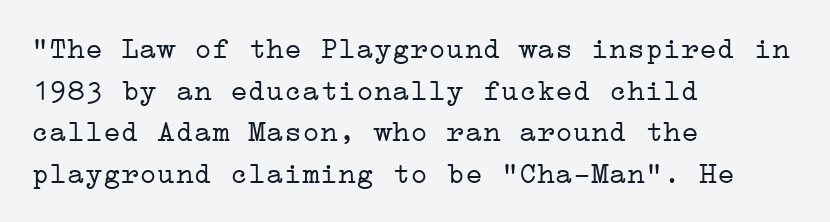
The image shows 30 px light, wide serif type, upright; set left-aligned, normal line spacing (1.39x), normal letter spacing, not underlined; low stroke contrast and a medium x-height.
